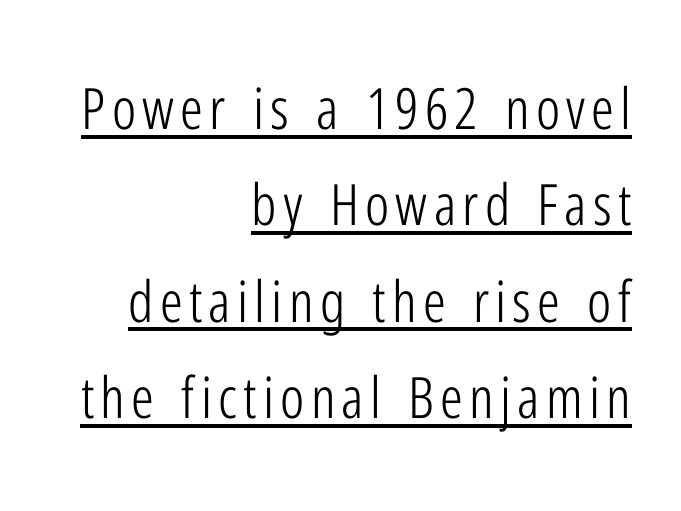
{"serif": "no", "italic": "no", "bold": "no", "weight": "light", "width": "condensed", "stroke_contrast": "low", "x_height": "medium", "monospaced": "no", "underline": "yes", "align": "right", "line_spacing": "normal", "line_spacing_ratio": 1.69, "glyph_px": 57}
